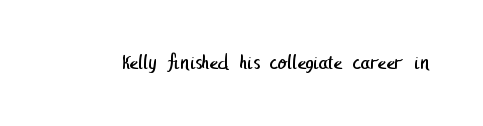
{"bold": "no", "underline": "no", "letter_spacing": "normal", "letter_spacing_em": 0.0, "glyph_px": 21}
